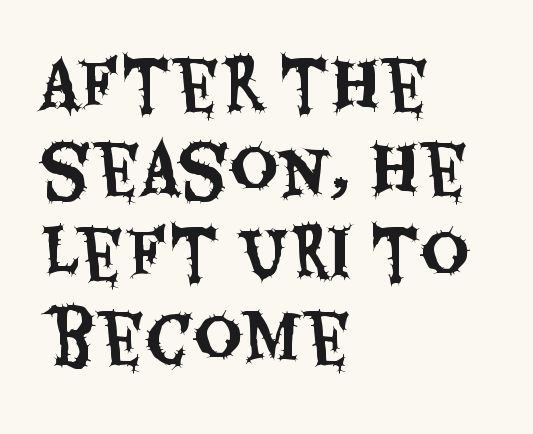
Q: Is the text italic (slanted)? A: No, it is upright.
Q: Is the typeface a serif or a sans-serif typeface? A: Sans-serif.
Q: Is the text underlined? A: No.
Q: How is the paragraph aligned? A: Left-aligned.
Q: Is the spacing between letters normal or unusually wide? A: Normal.
Q: Is the spacing between lines tight, normal or loose? A: Normal.
Q: Width (condensed, normal, or wide)? A: Condensed.
Q: Stroke contrast? A: Medium.
Q: x-height? A: Large.
Q: Monospaced? A: No.
